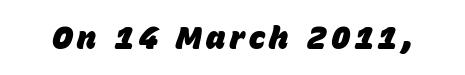
The image shows 32 px heavy type, italic (leaning right); set not underlined; low stroke contrast and a large x-height.
